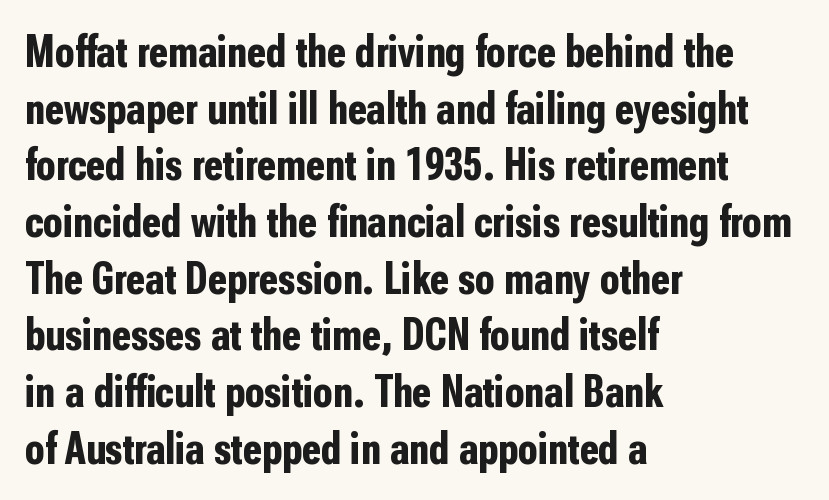
{"serif": "no", "italic": "no", "bold": "yes", "weight": "bold", "width": "condensed", "stroke_contrast": "low", "x_height": "medium", "monospaced": "no", "underline": "no", "align": "left", "line_spacing": "normal", "line_spacing_ratio": 1.26, "letter_spacing": "normal", "letter_spacing_em": 0.0, "glyph_px": 45}
